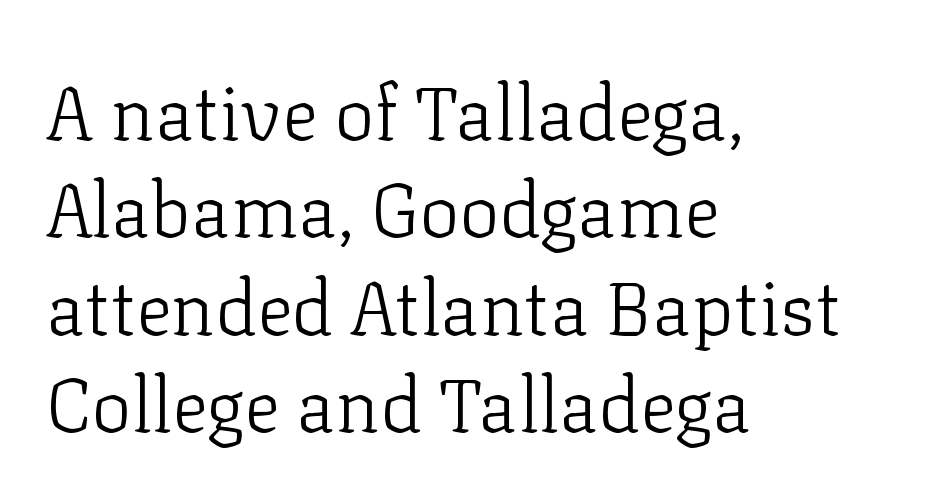
Check where the strokes stop: tiny serifs finish them off. The rendering uses natural spacing where letterforms have individual widths. Students, observe: this is what conventionally led text looks like. A student would call this left alignment; a typographer would say flush left, rag right. These lines were composed using upright roman letters.
